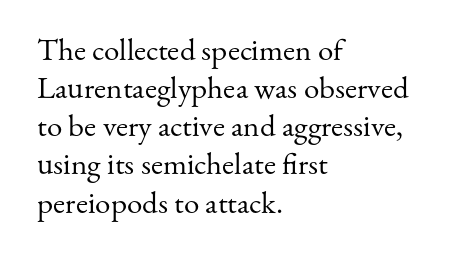
{"serif": "yes", "italic": "no", "bold": "no", "weight": "regular", "width": "normal", "stroke_contrast": "medium", "x_height": "small", "monospaced": "no", "underline": "no", "align": "left", "line_spacing_ratio": 1.23, "letter_spacing": "normal", "letter_spacing_em": 0.0, "glyph_px": 31}
